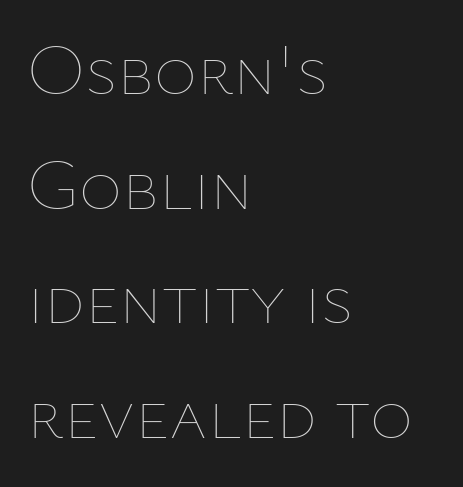
{"italic": "no", "bold": "no", "weight": "thin", "width": "normal", "stroke_contrast": "low", "x_height": "medium", "monospaced": "no", "underline": "no", "align": "left", "line_spacing": "normal", "line_spacing_ratio": 1.57, "letter_spacing": "normal", "letter_spacing_em": 0.0, "glyph_px": 73}
